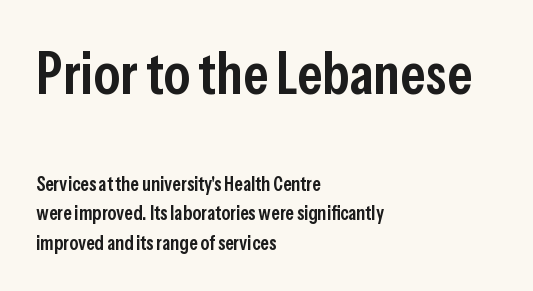
Q: Is the text bold? A: Semi-bold.
Q: Is the text italic (slanted)? A: No, it is upright.
Q: Is the typeface a serif or a sans-serif typeface? A: Sans-serif.
Q: Is the text underlined? A: No.
Q: How is the paragraph aligned? A: Left-aligned.
Q: Is the spacing between letters normal or unusually wide? A: Normal.
Q: Is the spacing between lines tight, normal or loose? A: Normal.
Q: Which block of text is set in a larger size, the first (top) or the second (bottom)? A: The first (top) one.
Q: Width (condensed, normal, or wide)? A: Condensed.
Q: Stroke contrast? A: Low.
Q: x-height? A: Medium.
Q: Monospaced? A: No.
